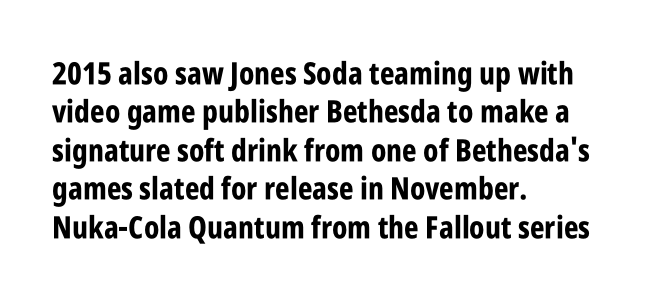
Q: Is the text bold? A: Yes.
Q: Is the text italic (slanted)? A: No, it is upright.
Q: Is the typeface a serif or a sans-serif typeface? A: Sans-serif.
Q: Is the text underlined? A: No.
Q: How is the paragraph aligned? A: Left-aligned.
Q: Is the spacing between letters normal or unusually wide? A: Normal.
Q: Width (condensed, normal, or wide)? A: Condensed.
Q: Stroke contrast? A: Low.
Q: x-height? A: Large.
Q: Monospaced? A: No.
